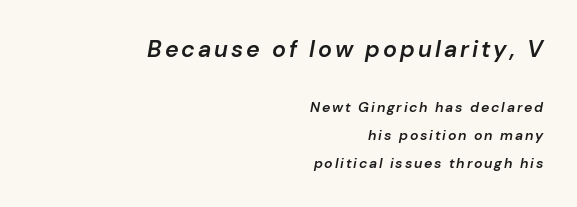
Q: Is the text bold? A: Semi-bold.
Q: Is the text italic (slanted)? A: Yes, it leans right by about 10 degrees.
Q: Is the text underlined? A: No.
Q: How is the paragraph aligned? A: Right-aligned.
Q: Is the spacing between lines tight, normal or loose? A: Loose.
Q: Which block of text is set in a larger size, the first (top) or the second (bottom)? A: The first (top) one.
